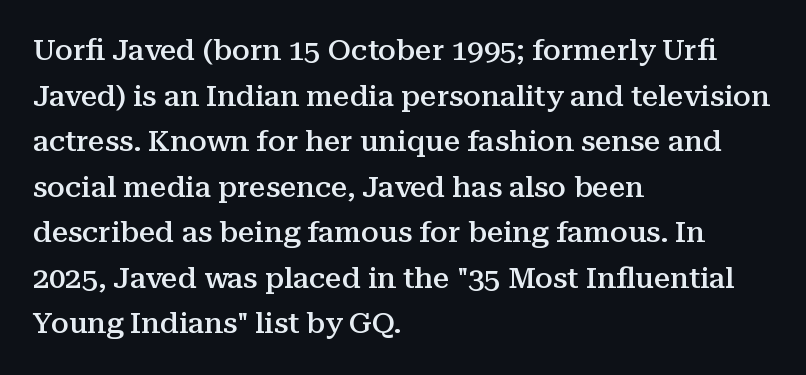
{"serif": "yes", "italic": "no", "bold": "semi", "weight": "semibold", "width": "normal", "stroke_contrast": "medium", "x_height": "medium", "monospaced": "no", "underline": "no", "align": "left", "line_spacing": "normal", "line_spacing_ratio": 1.57, "letter_spacing": "normal", "letter_spacing_em": 0.0, "glyph_px": 29}
